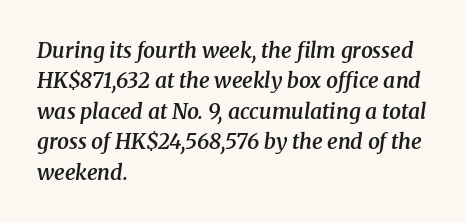
The image shows 21 px text type, italic (leaning right); set left-aligned, normal line spacing (1.45x), normal letter spacing, not underlined.
